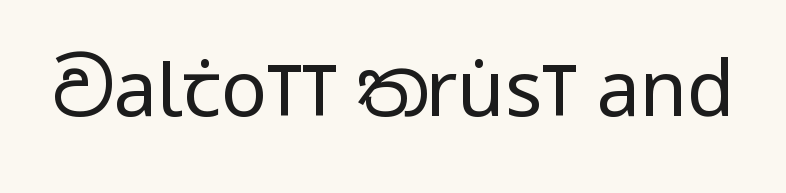
The image shows 77 px regular-weight, condensed sans-serif type, upright; set normal letter spacing, not underlined; low stroke contrast and a large x-height.
